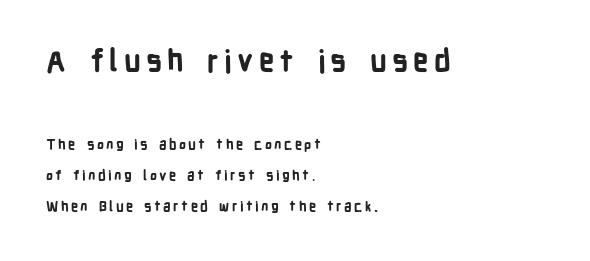
Q: Is the text bold? A: Yes.
Q: Is the text italic (slanted)? A: No, it is upright.
Q: Is the typeface a serif or a sans-serif typeface? A: Sans-serif.
Q: Is the text underlined? A: No.
Q: How is the paragraph aligned? A: Left-aligned.
Q: Is the spacing between lines tight, normal or loose? A: Loose.
Q: Which block of text is set in a larger size, the first (top) or the second (bottom)? A: The first (top) one.
Q: Width (condensed, normal, or wide)? A: Condensed.
Q: Stroke contrast? A: Low.
Q: x-height? A: Medium.
Q: Monospaced? A: No.
